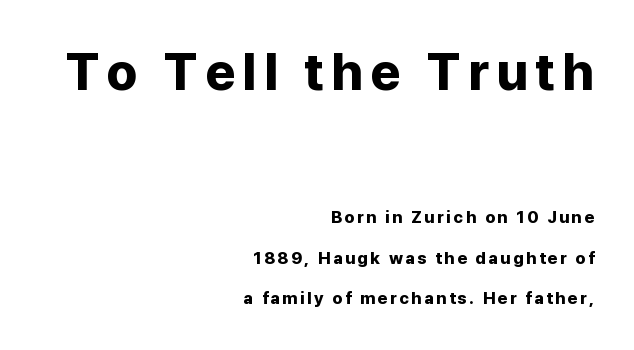
A student would notice the top passage is typeset larger than what follows. Type style note: lacks serifs. Where is the straight margin? On the right. Proportional: the letters do not fall into vertical columns. Weight: bold.
